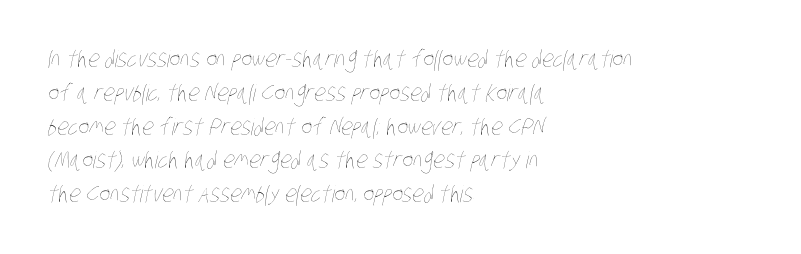
The image shows 23 px text type; set left-aligned, normal line spacing (1.47x), normal letter spacing, not underlined.
